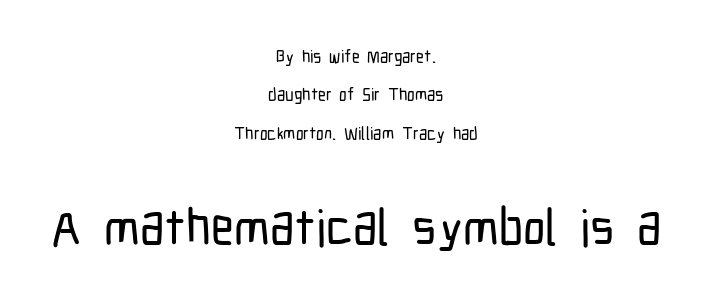
The characters display no serif detailing; their extremities are plain. The lower block of text is set noticeably larger than the block above it. Italic? Not at all — the glyphs are vertical. Each word holds together tightly as a unit, with standard inter-letter gaps. Think of a printed novel: that variable character pitch is what you see here. Anything drawn beneath the words? Only blank space.
